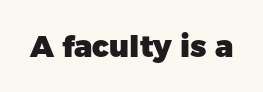
The image shows 30 px heavy sans-serif type, upright; set normal letter spacing, not underlined; low stroke contrast and a medium x-height.
